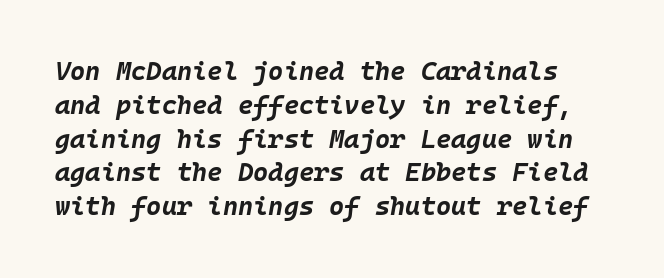
The image shows 26 px bold type, italic (leaning right); set normal line spacing (1.3x), normal letter spacing, not underlined.
